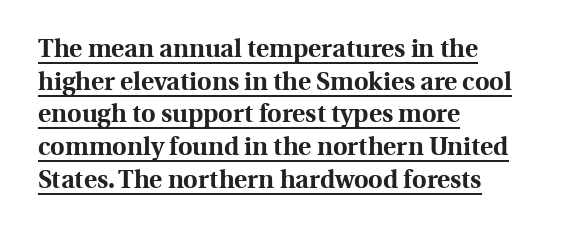
{"italic": "no", "bold": "yes", "underline": "yes", "align": "left", "line_spacing": "normal", "line_spacing_ratio": 1.31, "letter_spacing": "normal", "letter_spacing_em": 0.0, "glyph_px": 25}
